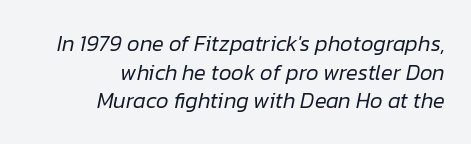
Q: Is the text bold? A: No.
Q: Is the text italic (slanted)? A: Yes, it leans right by about 12 degrees.
Q: Is the text underlined? A: No.
Q: How is the paragraph aligned? A: Right-aligned.
Q: Is the spacing between letters normal or unusually wide? A: Normal.
Q: Is the spacing between lines tight, normal or loose? A: Normal.
